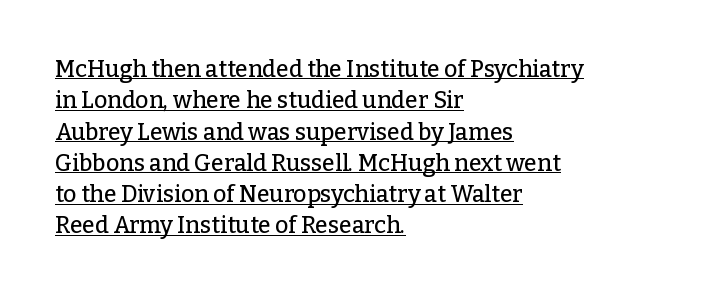
Q: Is the text italic (slanted)? A: No, it is upright.
Q: Is the text underlined? A: Yes.
Q: How is the paragraph aligned? A: Left-aligned.
Q: Is the spacing between letters normal or unusually wide? A: Normal.
Q: Is the spacing between lines tight, normal or loose? A: Normal.
